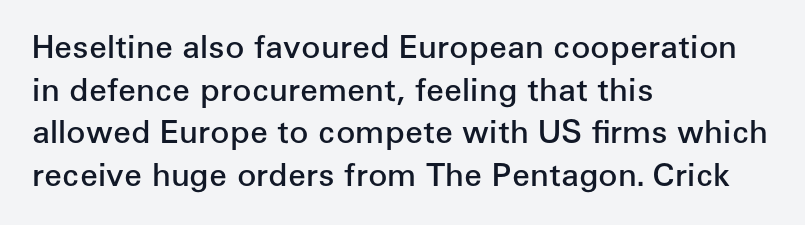
These lines are rendered in a variable-pitch font. This sample keeps an unexceptional amount of space between lines. Observe the absence of serifs on each vertical stroke in this sample. Designer's note — italics off, roman on. No extra tracking has been applied to these lines. Where is the straight margin? On the left.
